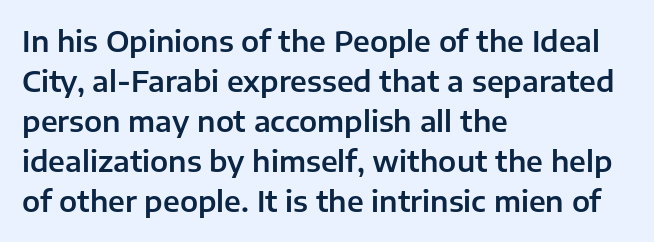
{"serif": "no", "italic": "no", "width": "normal", "stroke_contrast": "low", "x_height": "medium", "monospaced": "no", "underline": "no", "align": "left", "line_spacing": "normal", "line_spacing_ratio": 1.38, "letter_spacing": "normal", "letter_spacing_em": 0.0, "glyph_px": 29}
